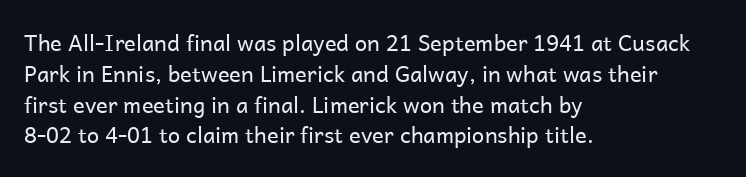
Q: Is the text bold? A: No.
Q: Is the text italic (slanted)? A: No, it is upright.
Q: Is the text underlined? A: No.
Q: How is the paragraph aligned? A: Left-aligned.
Q: Is the spacing between letters normal or unusually wide? A: Normal.
Q: Is the spacing between lines tight, normal or loose? A: Normal.
